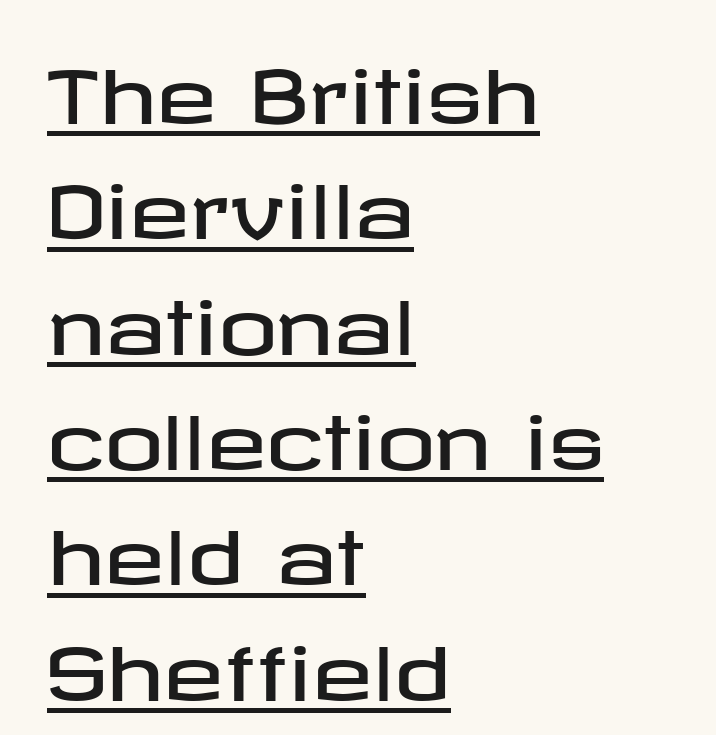
Q: Is the text italic (slanted)? A: No, it is upright.
Q: Is the typeface a serif or a sans-serif typeface? A: Sans-serif.
Q: Is the text underlined? A: Yes.
Q: How is the paragraph aligned? A: Left-aligned.
Q: Is the spacing between letters normal or unusually wide? A: Normal.
Q: Is the spacing between lines tight, normal or loose? A: Normal.
Q: Width (condensed, normal, or wide)? A: Wide.
Q: Stroke contrast? A: Low.
Q: x-height? A: Medium.
